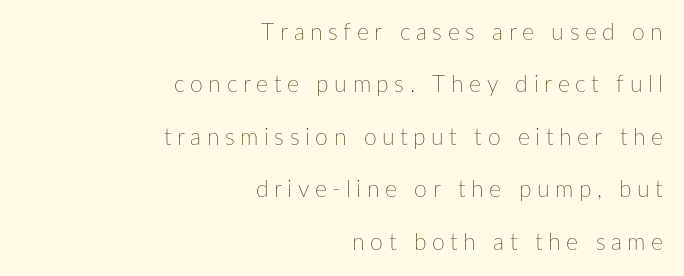
{"italic": "no", "bold": "no", "underline": "no", "align": "right", "line_spacing": "loose", "line_spacing_ratio": 2.28, "letter_spacing": "wide", "letter_spacing_em": 0.24, "glyph_px": 23}
